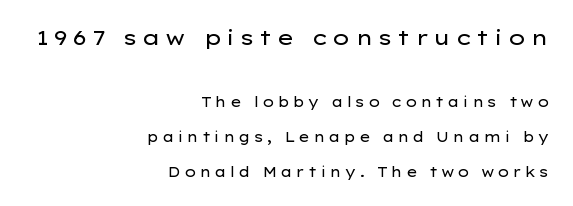
Q: Is the text bold? A: No.
Q: Is the text italic (slanted)? A: No, it is upright.
Q: Is the text underlined? A: No.
Q: How is the paragraph aligned? A: Right-aligned.
Q: Is the spacing between letters normal or unusually wide? A: Unusually wide.
Q: Is the spacing between lines tight, normal or loose? A: Loose.
Q: Which block of text is set in a larger size, the first (top) or the second (bottom)? A: The first (top) one.
